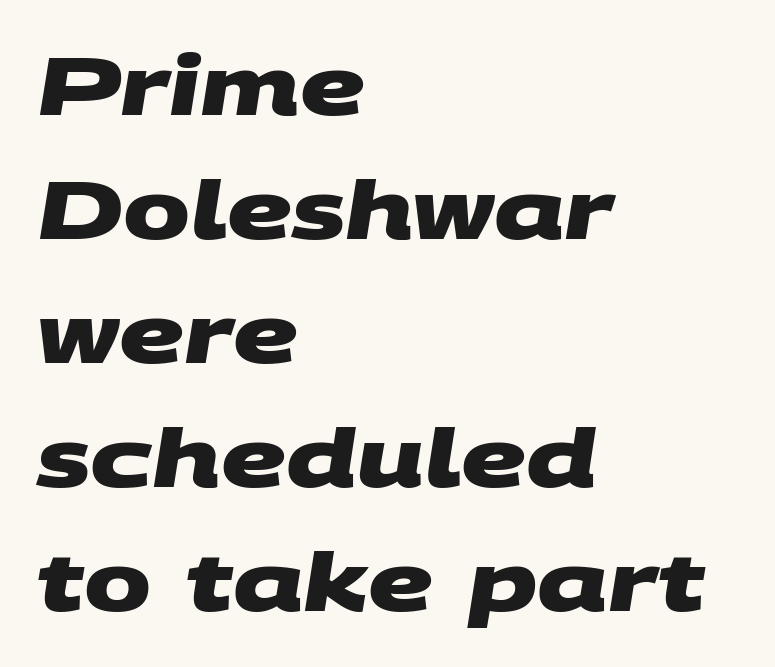
The image shows 80 px heavy, wide sans-serif type; set left-aligned, normal line spacing (1.55x), normal letter spacing, not underlined; medium stroke contrast and a large x-height.
